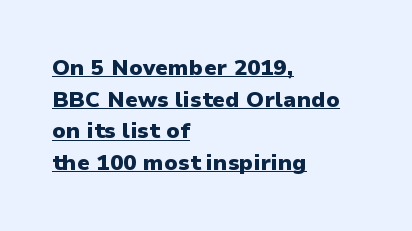
Q: Is the text bold? A: Yes.
Q: Is the text italic (slanted)? A: No, it is upright.
Q: Is the text underlined? A: Yes.
Q: How is the paragraph aligned? A: Left-aligned.
Q: Is the spacing between letters normal or unusually wide? A: Normal.
Q: Is the spacing between lines tight, normal or loose? A: Normal.
